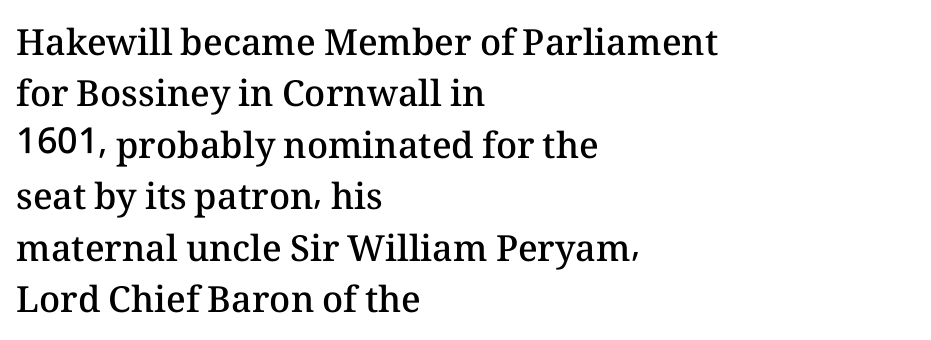
The image shows 36 px semibold type, upright; set left-aligned, normal line spacing (1.43x), normal letter spacing, not underlined; medium stroke contrast and a medium x-height.
